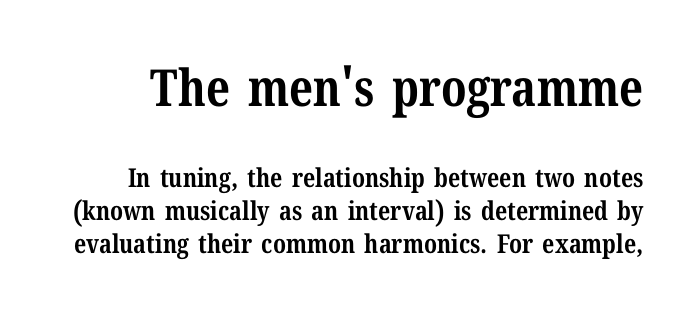
Regarding serifs, this sample has them. Rendered with straight, roman letterforms. The space between consecutive lines is moderate. Each word holds together tightly as a unit, with standard inter-letter gaps.
